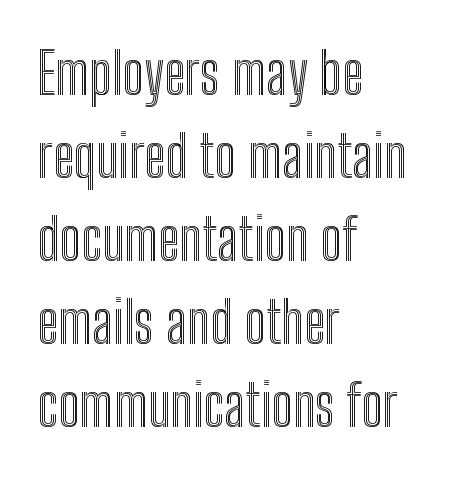
Tracking value appears to be zero — textbook default spacing. Think of a printed novel: that variable character pitch is what you see here. A clean baseline with only descenders dipping below it. A roman cut, with each character standing at attention. Where is the straight margin? On the left.
